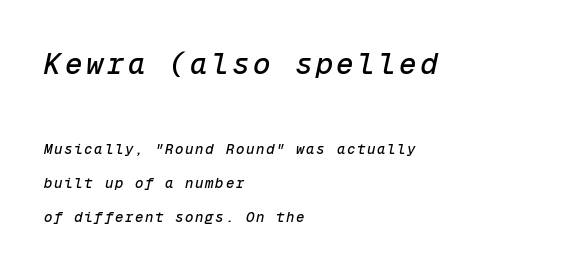
The image shows 29 px text type, italic (leaning right), monospaced; set left-aligned, loose line spacing (2.46x), not underlined; the first (top) block is 2.07x larger; low stroke contrast and a medium x-height.
